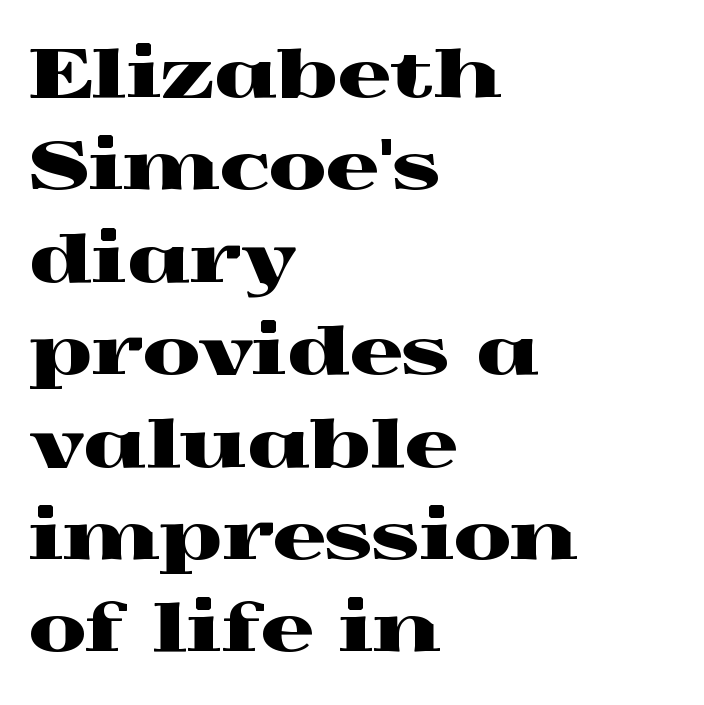
Q: Is the text italic (slanted)? A: No, it is upright.
Q: Is the typeface a serif or a sans-serif typeface? A: Serif.
Q: Is the text underlined? A: No.
Q: How is the paragraph aligned? A: Left-aligned.
Q: Is the spacing between letters normal or unusually wide? A: Normal.
Q: Is the spacing between lines tight, normal or loose? A: Normal.
Q: Width (condensed, normal, or wide)? A: Wide.
Q: x-height? A: Medium.
Q: Monospaced? A: No.
